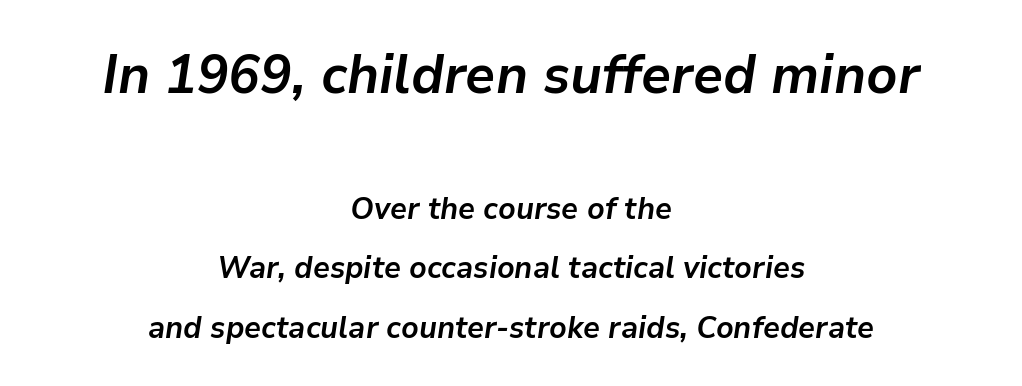
{"italic": "yes", "lean": "right", "slant_degrees": 9, "bold": "yes", "weight": "semibold", "width": "normal", "stroke_contrast": "low", "x_height": "medium", "monospaced": "no", "underline": "no", "align": "center", "line_spacing": "loose", "line_spacing_ratio": 1.92, "letter_spacing": "normal", "letter_spacing_em": 0.0, "larger_block": "first", "size_ratio": 1.77, "glyph_px": 55}
